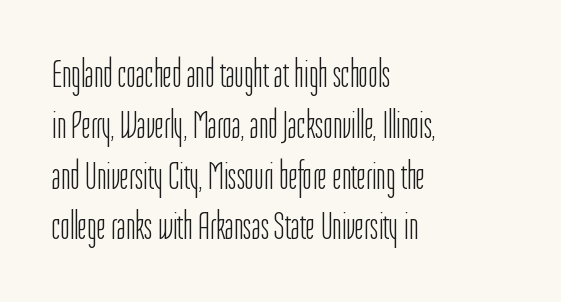
The image shows 40 px light, condensed sans-serif type, upright; set left-aligned, normal line spacing (1.27x), normal letter spacing, not underlined; low stroke contrast and a medium x-height.
